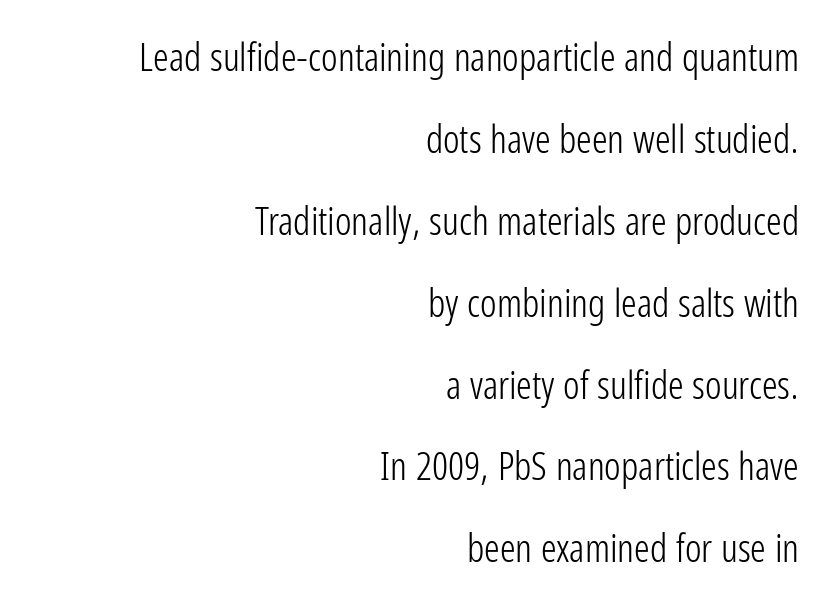
Q: Is the text bold? A: No.
Q: Is the text italic (slanted)? A: No, it is upright.
Q: Is the typeface a serif or a sans-serif typeface? A: Sans-serif.
Q: Is the text underlined? A: No.
Q: How is the paragraph aligned? A: Right-aligned.
Q: Is the spacing between letters normal or unusually wide? A: Normal.
Q: Is the spacing between lines tight, normal or loose? A: Loose.
Q: Width (condensed, normal, or wide)? A: Condensed.
Q: Stroke contrast? A: Low.
Q: x-height? A: Medium.
Q: Monospaced? A: No.
